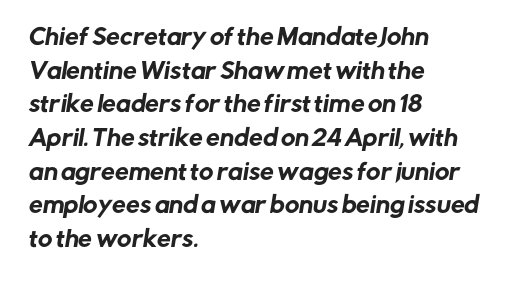
{"underline": "no", "align": "left", "line_spacing": "normal", "line_spacing_ratio": 1.53, "letter_spacing": "normal", "letter_spacing_em": 0.0, "glyph_px": 22}
